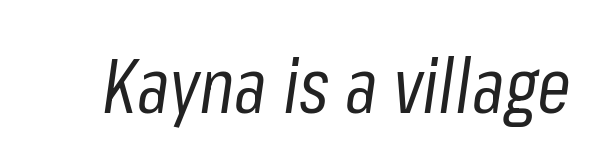
{"italic": "yes", "lean": "right", "slant_degrees": 8, "bold": "no", "weight": "regular", "width": "condensed", "stroke_contrast": "low", "x_height": "medium", "monospaced": "no", "underline": "no", "letter_spacing": "normal", "letter_spacing_em": 0.0, "glyph_px": 77}
